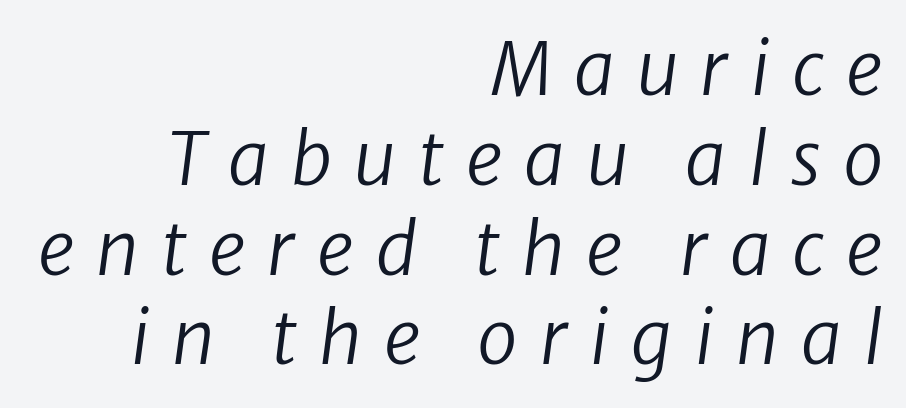
The type is letterspaced generously, with wide tracking. Quick note: italic. Here the designer chose a conventional face with non-uniform glyph widths. A light-to-regular cut is what we see here. Nobody drew a line under any word here.
